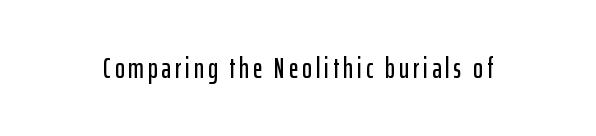
{"serif": "no", "italic": "no", "width": "condensed", "stroke_contrast": "low", "x_height": "medium", "monospaced": "no", "underline": "no", "glyph_px": 29}
